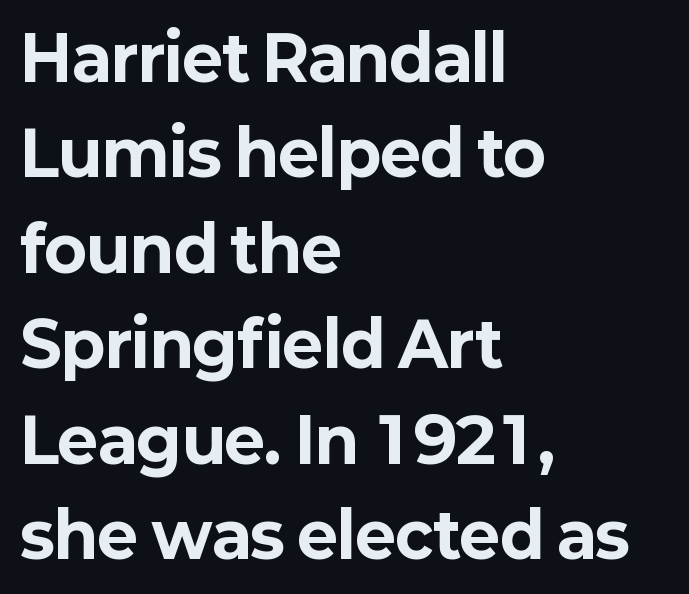
Q: Is the text bold? A: Yes.
Q: Is the text italic (slanted)? A: No, it is upright.
Q: Is the typeface a serif or a sans-serif typeface? A: Sans-serif.
Q: Is the text underlined? A: No.
Q: How is the paragraph aligned? A: Left-aligned.
Q: Is the spacing between letters normal or unusually wide? A: Normal.
Q: Is the spacing between lines tight, normal or loose? A: Normal.
Q: Width (condensed, normal, or wide)? A: Normal.
Q: Stroke contrast? A: Low.
Q: x-height? A: Medium.
Q: Monospaced? A: No.
